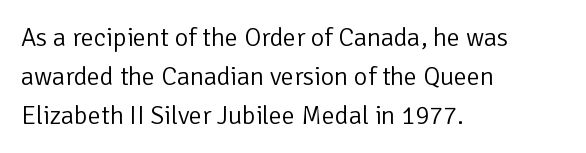
{"italic": "no", "bold": "no", "underline": "no", "align": "left", "line_spacing": "normal", "line_spacing_ratio": 1.5, "letter_spacing": "normal", "letter_spacing_em": 0.0, "glyph_px": 26}
